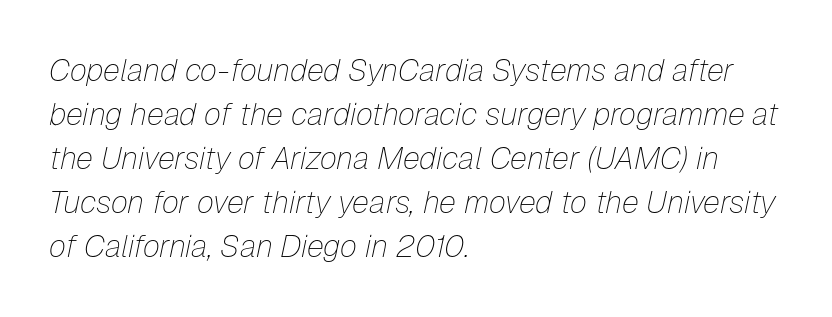
Note the varied advance widths — an 'i' is clearly narrower than an 'm'. Check under the words: just untouched page. Weight class: somewhere from thin through regular. The line-height multiplier appears to be the usual default.
